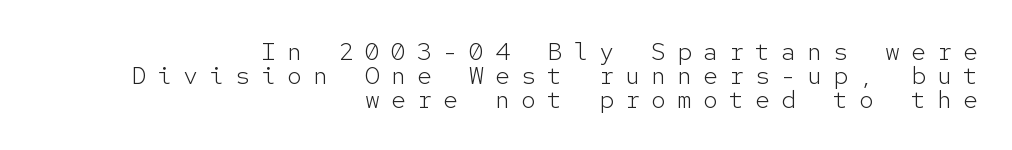
Q: Is the text bold? A: No.
Q: Is the text italic (slanted)? A: No, it is upright.
Q: Is the text underlined? A: No.
Q: How is the paragraph aligned? A: Right-aligned.
Q: Is the spacing between letters normal or unusually wide? A: Unusually wide.
Q: Is the spacing between lines tight, normal or loose? A: Tight.
